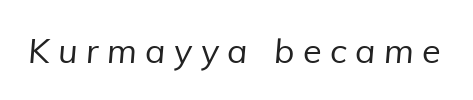
{"serif": "no", "bold": "no", "weight": "regular", "width": "normal", "stroke_contrast": "low", "x_height": "medium", "monospaced": "no", "underline": "no", "letter_spacing": "wide", "letter_spacing_em": 0.25, "glyph_px": 34}
